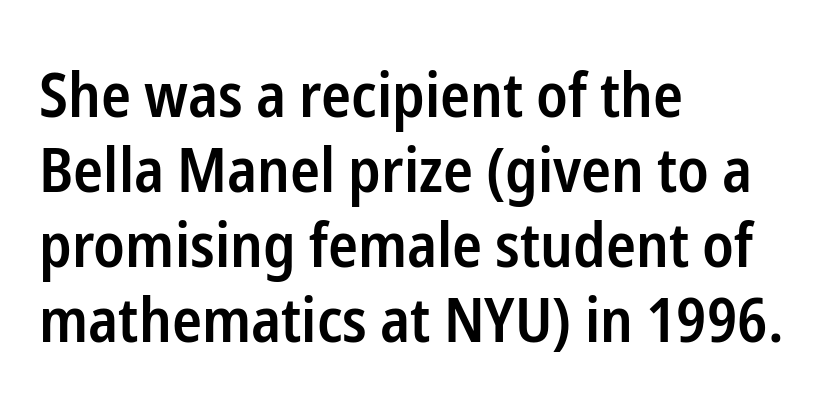
Characters follow at the spacing the type designer built in. Unmarked baselines from the first word to the last. Does the lettering tilt? It doesn't — this is upright. What kind of face is this? One without serifs — a sans. Compared with an ordinary text face, these strokes are moderately heavier — a semibold. Think of a printed novel: that variable character pitch is what you see here.
